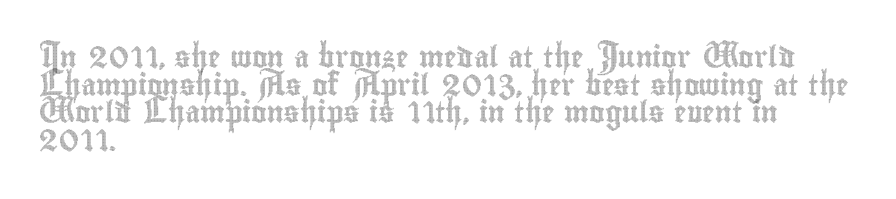
{"italic": "no", "underline": "no", "align": "left", "line_spacing": "normal", "line_spacing_ratio": 1.31, "letter_spacing": "normal", "letter_spacing_em": 0.0, "glyph_px": 21}
